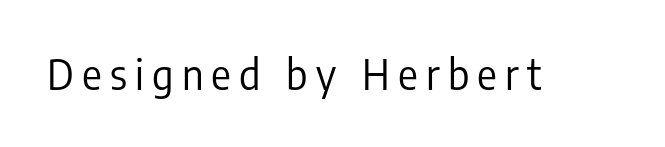
{"serif": "no", "italic": "no", "bold": "no", "weight": "regular", "width": "condensed", "stroke_contrast": "low", "x_height": "medium", "monospaced": "no", "underline": "no", "letter_spacing": "wide", "letter_spacing_em": 0.2, "glyph_px": 41}
